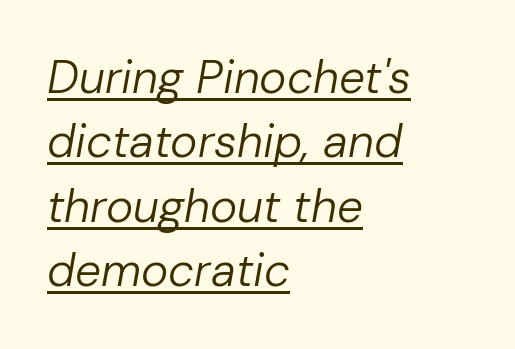
Q: Is the text bold? A: No.
Q: Is the text italic (slanted)? A: Yes, it leans right by about 10 degrees.
Q: Is the text underlined? A: Yes.
Q: How is the paragraph aligned? A: Left-aligned.
Q: Is the spacing between letters normal or unusually wide? A: Normal.
Q: Is the spacing between lines tight, normal or loose? A: Normal.
Q: Width (condensed, normal, or wide)? A: Normal.
Q: Stroke contrast? A: Low.
Q: x-height? A: Medium.
Q: Monospaced? A: No.
